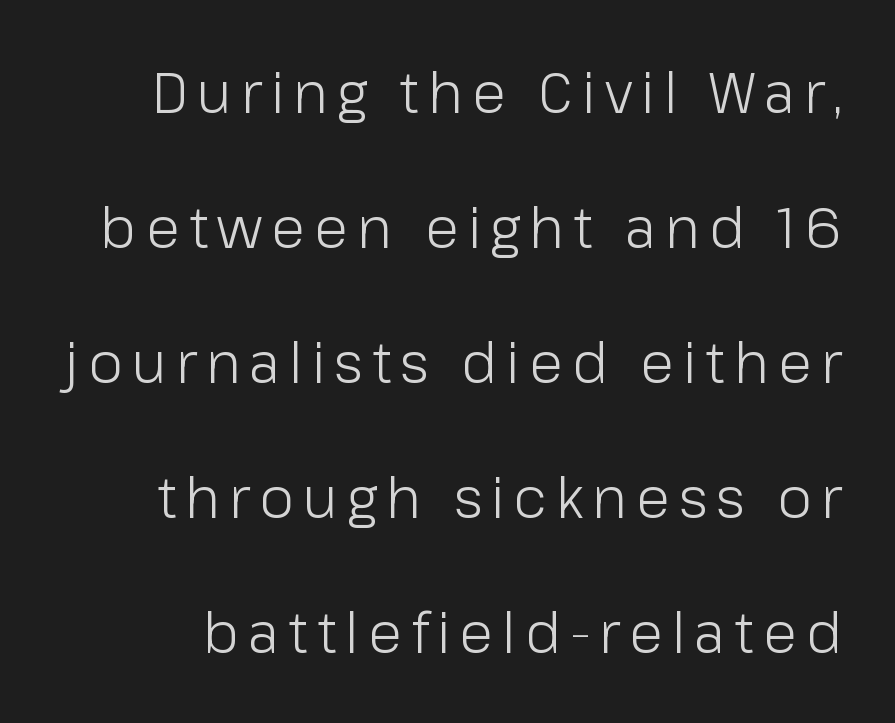
Unbolded letterforms with no extra heft. In terms of letterform style, serifs are entirely absent. Rows of type keep a wide berth in the vertical direction. Do the characters align in a grid? No, the font is proportional. Clear beneath every line of the passage.
